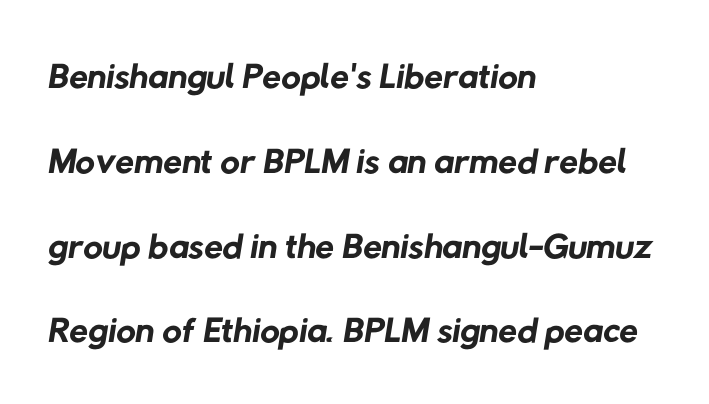
Ink coverage per letter is moderate at most. Each new line begins a customary step beneath the previous one. Type style note: lacks serifs. Letters rest on an invisible, unmarked baseline. Glyph-to-glyph distance matches everyday printed text.
